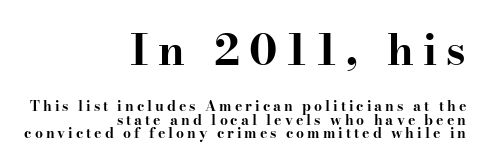
{"serif": "yes", "italic": "no", "bold": "yes", "weight": "bold", "width": "wide", "stroke_contrast": "high", "x_height": "small", "monospaced": "no", "underline": "no", "align": "right", "line_spacing": "tight", "line_spacing_ratio": 0.97, "letter_spacing": "wide", "letter_spacing_em": 0.21, "larger_block": "first", "size_ratio": 3.07, "glyph_px": 43}
